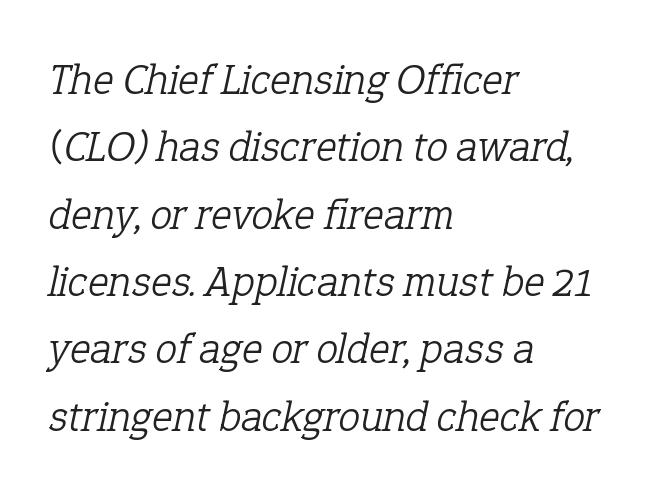
No word sits above an underline. Quick note: interline space is typical. Font category for this specimen: serif. Each letter keeps its own natural width here, so spacing adapts to shape. When letters slant like this, we call the style italic.
